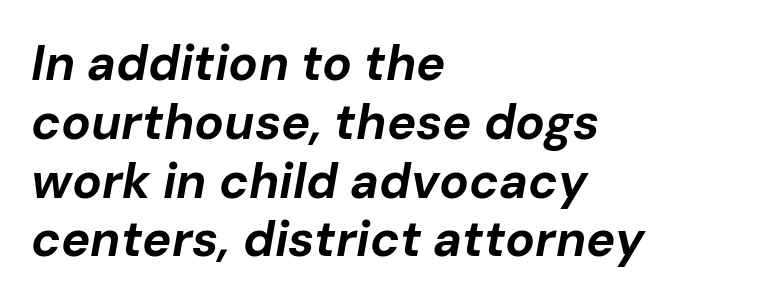
Tracking here is standard; glyphs follow each other at the usual distance. Proportional: the letters do not fall into vertical columns. All the whitespace from short lines collects on the right. Check under the words: just untouched page.
